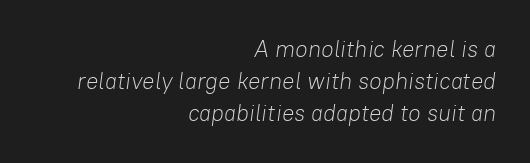
{"italic": "yes", "lean": "right", "slant_degrees": 8, "bold": "no", "underline": "no", "align": "right", "line_spacing": "normal", "line_spacing_ratio": 1.4, "letter_spacing": "normal", "letter_spacing_em": 0.0, "glyph_px": 23}
